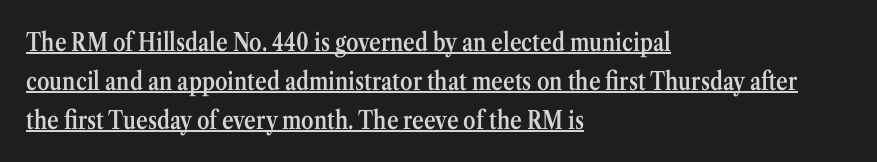
Q: Is the text bold? A: Semi-bold.
Q: Is the text italic (slanted)? A: No, it is upright.
Q: Is the text underlined? A: Yes.
Q: How is the paragraph aligned? A: Left-aligned.
Q: Is the spacing between letters normal or unusually wide? A: Normal.
Q: Is the spacing between lines tight, normal or loose? A: Normal.
